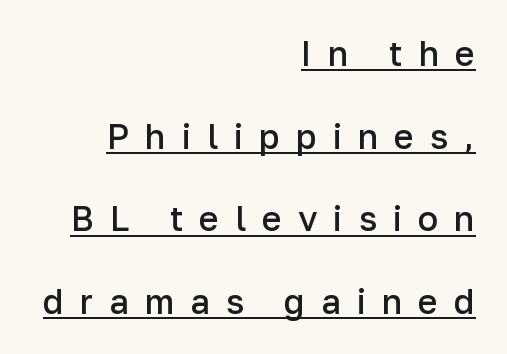
Q: Is the text bold? A: Semi-bold.
Q: Is the text italic (slanted)? A: No, it is upright.
Q: Is the typeface a serif or a sans-serif typeface? A: Sans-serif.
Q: Is the text underlined? A: Yes.
Q: How is the paragraph aligned? A: Right-aligned.
Q: Is the spacing between letters normal or unusually wide? A: Unusually wide.
Q: Is the spacing between lines tight, normal or loose? A: Loose.
Q: Width (condensed, normal, or wide)? A: Normal.
Q: Stroke contrast? A: Low.
Q: x-height? A: Medium.
Q: Monospaced? A: No.
